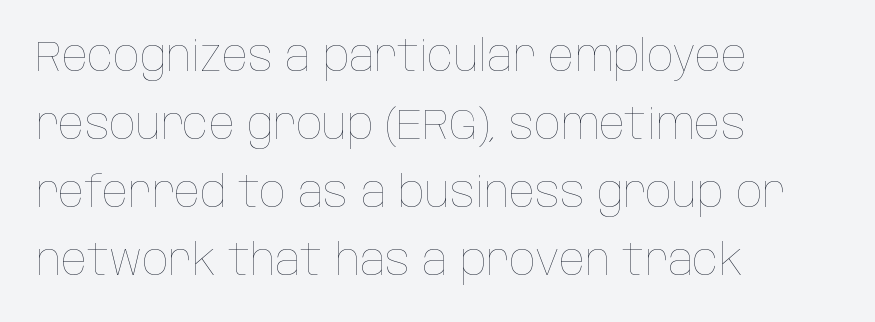
Q: Is the text bold? A: No.
Q: Is the text italic (slanted)? A: No, it is upright.
Q: Is the text underlined? A: No.
Q: How is the paragraph aligned? A: Left-aligned.
Q: Is the spacing between letters normal or unusually wide? A: Normal.
Q: Is the spacing between lines tight, normal or loose? A: Normal.
Q: Width (condensed, normal, or wide)? A: Condensed.
Q: Stroke contrast? A: Low.
Q: x-height? A: Large.
Q: Monospaced? A: No.
